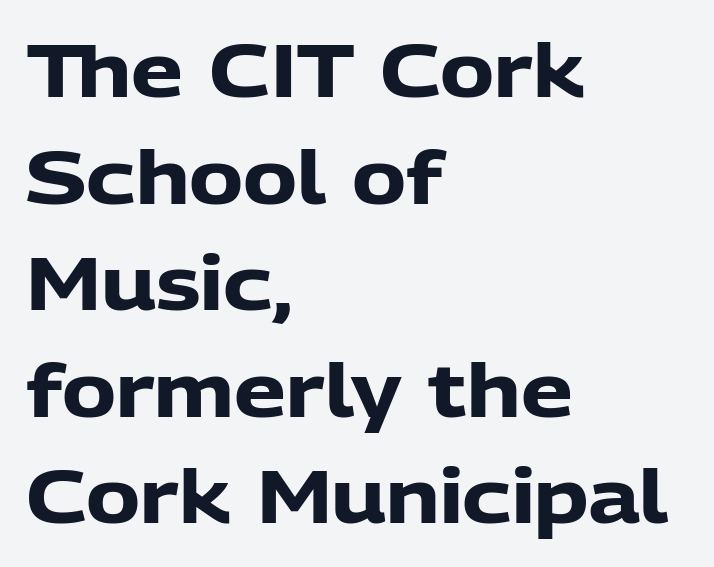
Honestly, the row spacing looks completely unremarkable. This sample has the flowing, uneven cadence of proportional lettering. This is heavy type, rendered in bold. The lettering holds an erect, upright posture throughout. A typesetter would label this face a sans. Nothing unusual about the tracking: characters are spaced as the font intends.
